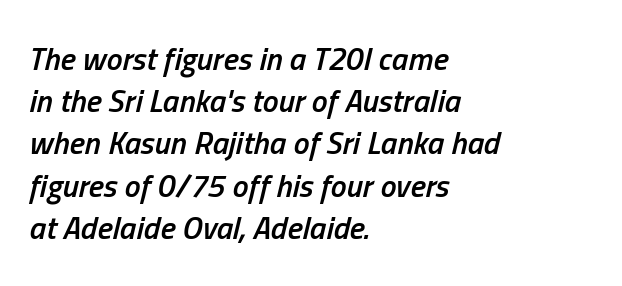
{"italic": "yes", "lean": "right", "slant_degrees": 13, "bold": "semi", "weight": "semibold", "width": "condensed", "stroke_contrast": "low", "x_height": "medium", "monospaced": "no", "underline": "no", "align": "left", "line_spacing": "normal", "line_spacing_ratio": 1.32, "letter_spacing": "normal", "letter_spacing_em": 0.0, "glyph_px": 32}
